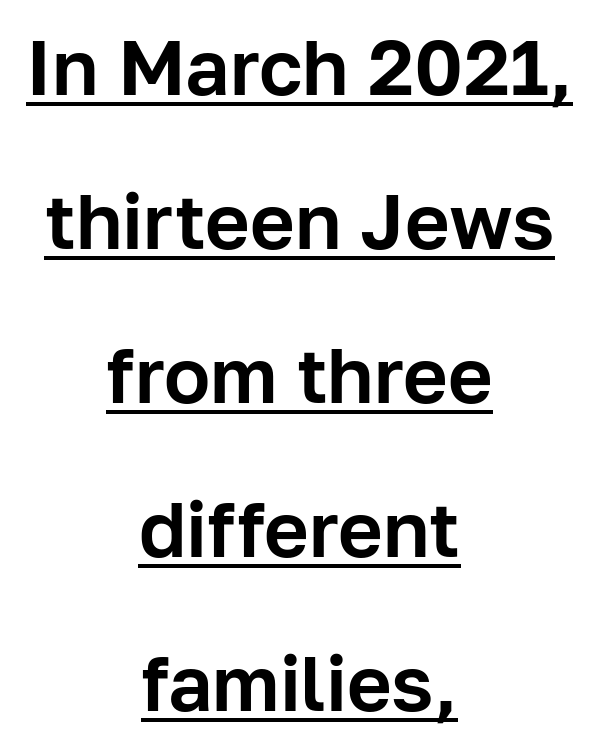
No italicization has been applied; the sample stays upright. Caption: standard tracking, unaltered. A typesetter would call this proportional, since set widths differ per character. This rendering uses center alignment, leaving both contours irregular but symmetric.
